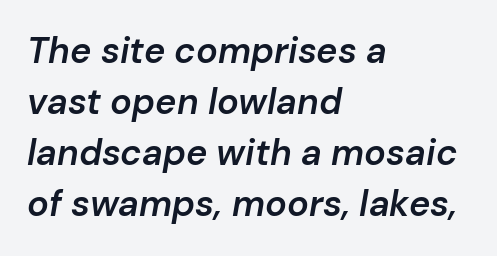
Leftover space on each line is placed entirely after the last word. Bold? Not quite — semibold, heavier than regular but stopping short. A normal amount of white space separates one row of letters from the next. The specimen omits any rule beneath the text block's lines.
